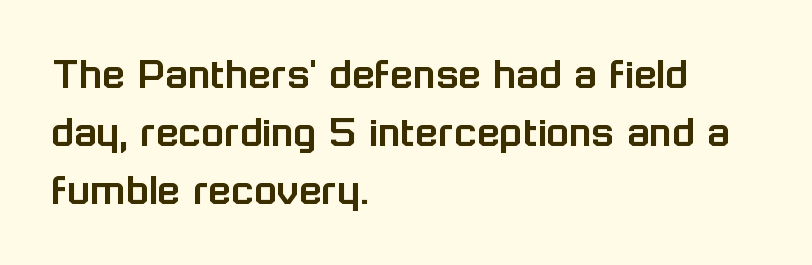
The image shows 47 px sans-serif type, upright; set left-aligned, line spacing 1.23x, normal letter spacing, not underlined; low stroke contrast and a medium x-height.
